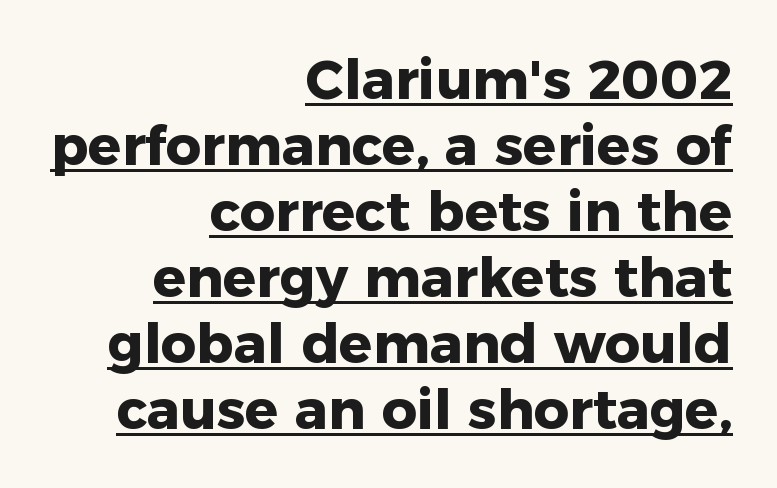
The image shows 55 px heavy sans-serif type, upright; set right-aligned, line spacing 1.2x, normal letter spacing, underlined; low stroke contrast and a medium x-height.
